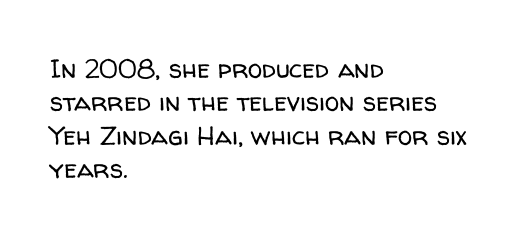
Compared with typical paragraphs, the rows here are spaced about the same. The letters stand straight up with perfectly vertical stems. Short and long lines alike share a common starting point at left. Is the stroke heavy? The answer is a plain regular-or-lighter. In terms of letterspacing, this is plain default setting. Just letters on the line, the space beneath them empty.
